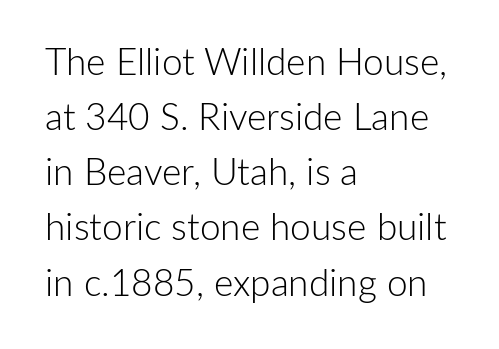
{"serif": "no", "italic": "no", "bold": "no", "weight": "light", "width": "normal", "stroke_contrast": "low", "x_height": "medium", "monospaced": "no", "underline": "no", "align": "left", "line_spacing": "normal", "line_spacing_ratio": 1.49, "letter_spacing": "normal", "letter_spacing_em": 0.0, "glyph_px": 37}
